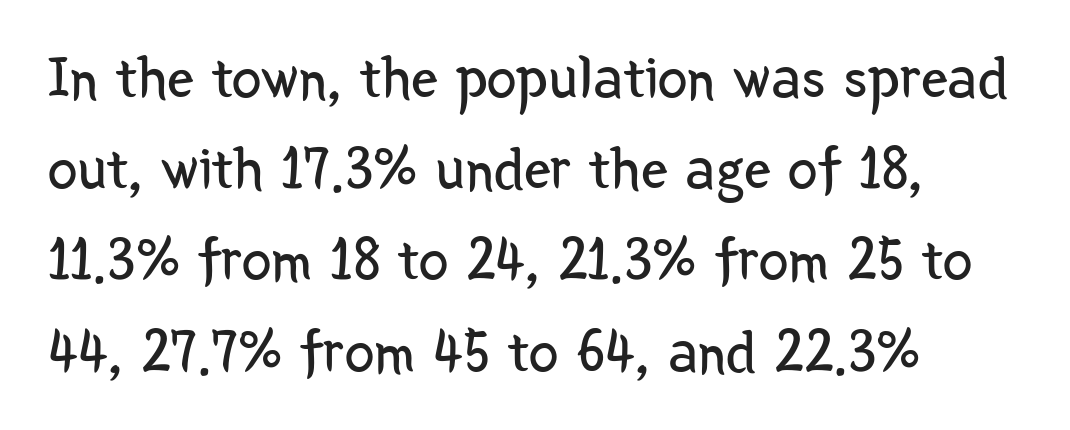
This sample has the flowing, uneven cadence of proportional lettering. The strip under each line holds only bare page. Italic: no, the glyphs are upright roman. The passage shown is typeset with a sans-serif family. Default kerning and tracking; the words read as compact shapes. One glance says typical: line gaps are just what's usual.
